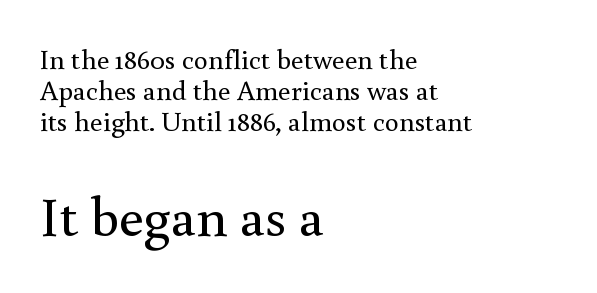
Character widths vary here, with narrow letters taking less room than wide ones. Only glyphs here, with clear space below each row. Posture: straight, roman, zero tilt. Reading top to bottom, the characters get bigger at the block break.
